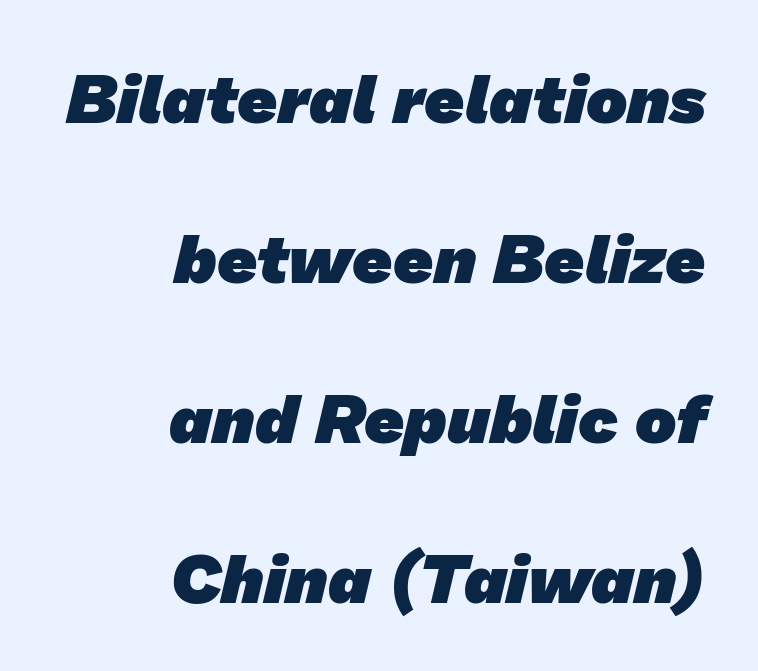
Q: Is the text bold? A: Yes.
Q: Is the typeface a serif or a sans-serif typeface? A: Sans-serif.
Q: Is the text underlined? A: No.
Q: How is the paragraph aligned? A: Right-aligned.
Q: Is the spacing between letters normal or unusually wide? A: Normal.
Q: Is the spacing between lines tight, normal or loose? A: Loose.
Q: Width (condensed, normal, or wide)? A: Normal.
Q: Stroke contrast? A: Low.
Q: x-height? A: Medium.
Q: Monospaced? A: No.
